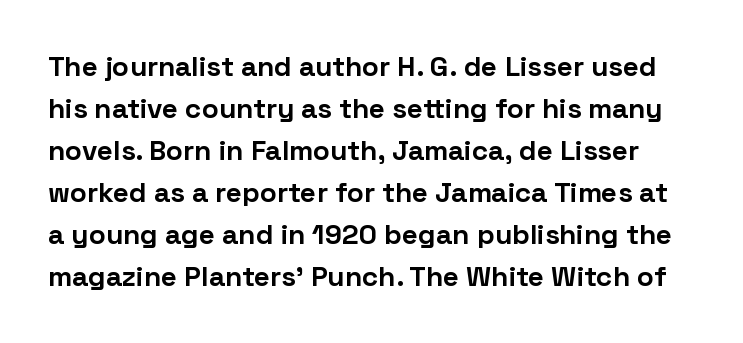
Q: Is the text bold? A: Yes.
Q: Is the text italic (slanted)? A: No, it is upright.
Q: Is the typeface a serif or a sans-serif typeface? A: Sans-serif.
Q: Is the text underlined? A: No.
Q: Is the spacing between letters normal or unusually wide? A: Normal.
Q: Is the spacing between lines tight, normal or loose? A: Normal.
Q: Width (condensed, normal, or wide)? A: Normal.
Q: Stroke contrast? A: Low.
Q: x-height? A: Medium.
Q: Monospaced? A: No.
